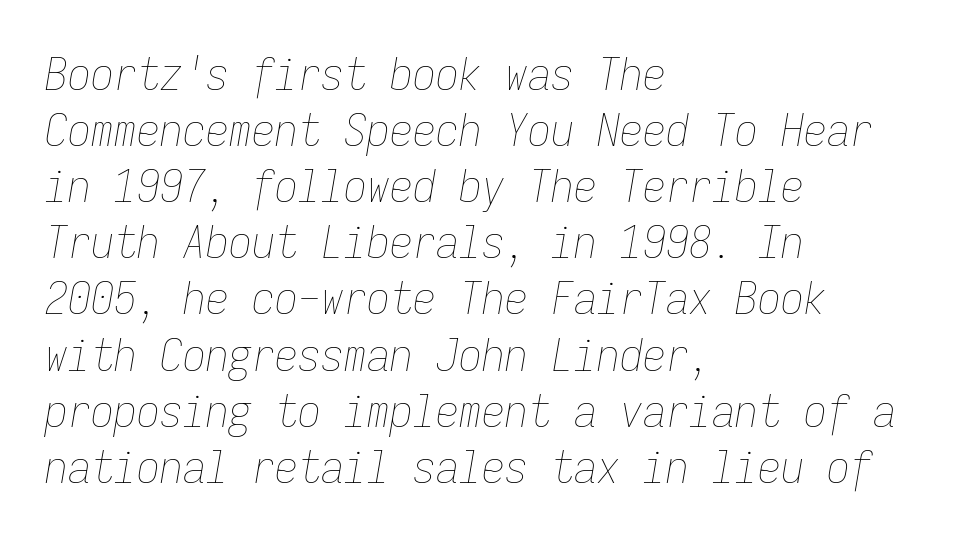
{"italic": "yes", "lean": "right", "slant_degrees": 9, "bold": "no", "weight": "thin", "width": "condensed", "stroke_contrast": "low", "x_height": "medium", "monospaced": "yes", "underline": "no", "align": "left", "line_spacing_ratio": 1.22, "letter_spacing": "normal", "letter_spacing_em": 0.0, "glyph_px": 46}
